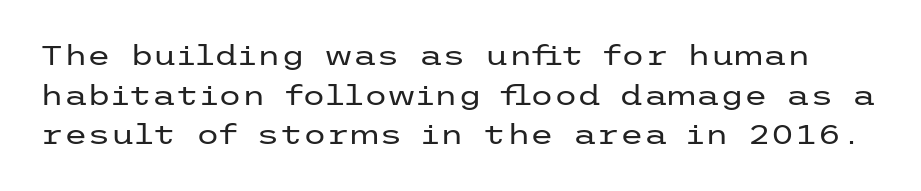
Check the space under the baseline: it is left empty. Tracking value appears to be zero — textbook default spacing. Vertical spacing — default. Weight: not bold — regular or lighter.
